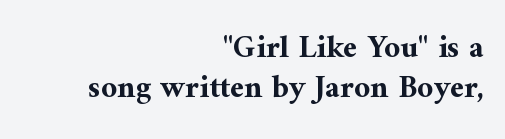
{"serif": "yes", "italic": "no", "bold": "yes", "weight": "bold", "width": "normal", "stroke_contrast": "medium", "x_height": "medium", "monospaced": "no", "underline": "no", "align": "right", "line_spacing": "normal", "line_spacing_ratio": 1.25, "letter_spacing": "normal", "letter_spacing_em": 0.0, "glyph_px": 32}
